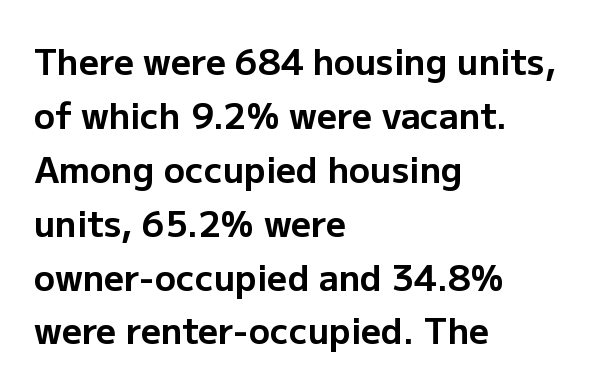
If you drew a line through each stem, it would be perfectly vertical. Character widths vary here, with narrow letters taking less room than wide ones. Students, this is bold: see how much ink each stroke carries. Line starts are locked; line ends wander. The baseline area is clear.
